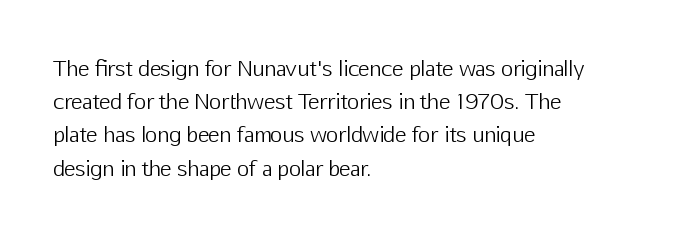
{"italic": "no", "bold": "no", "underline": "no", "align": "left", "line_spacing": "normal", "line_spacing_ratio": 1.58, "letter_spacing": "normal", "letter_spacing_em": 0.0, "glyph_px": 21}
